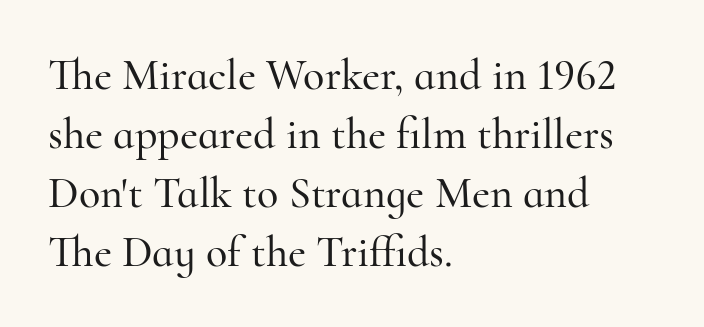
The lines sit at an ordinary, default distance from one another. Lines of text with bare space underneath. Each line starts at the same left margin while the right side varies. The passage shown has conventional tracking throughout. This is the regular roman posture of the typeface.
